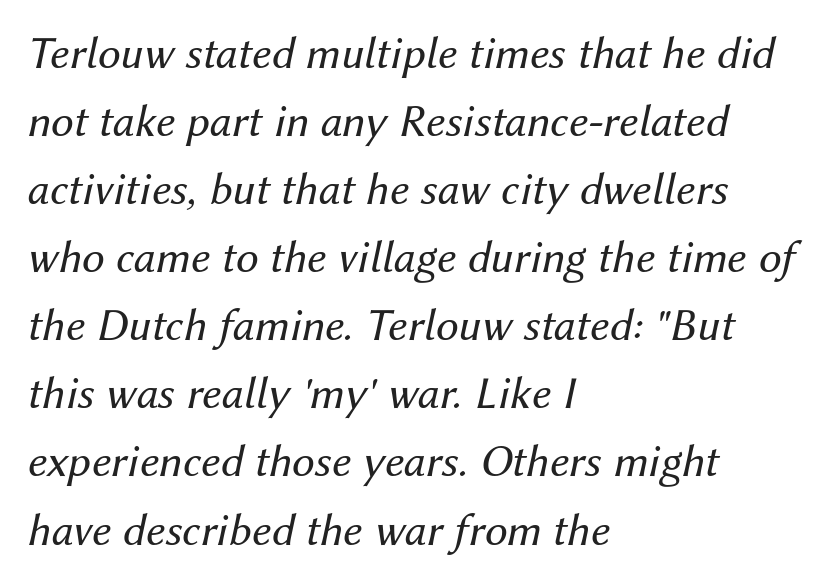
{"italic": "yes", "lean": "right", "slant_degrees": 12, "bold": "no", "weight": "regular", "width": "normal", "stroke_contrast": "medium", "x_height": "medium", "monospaced": "no", "underline": "no", "align": "left", "line_spacing": "normal", "line_spacing_ratio": 1.48, "letter_spacing": "normal", "letter_spacing_em": 0.0, "glyph_px": 46}
